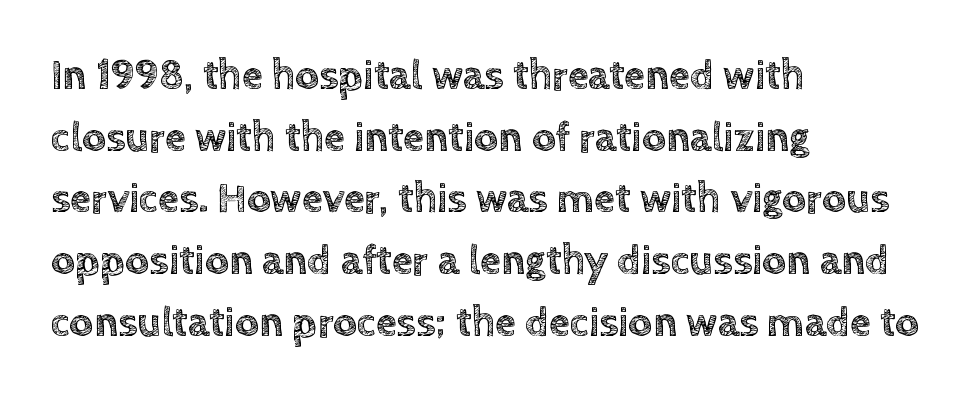
Q: Is the text italic (slanted)? A: No, it is upright.
Q: Is the text underlined? A: No.
Q: How is the paragraph aligned? A: Left-aligned.
Q: Is the spacing between letters normal or unusually wide? A: Normal.
Q: Is the spacing between lines tight, normal or loose? A: Normal.
Q: Width (condensed, normal, or wide)? A: Normal.
Q: x-height? A: Large.
Q: Monospaced? A: No.
